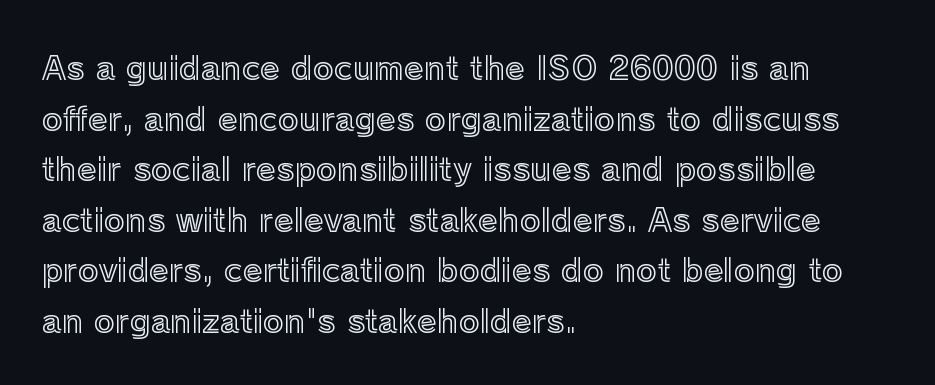
The image shows 32 px text type, upright; set left-aligned, normal line spacing (1.58x), normal letter spacing, not underlined; a medium x-height.
